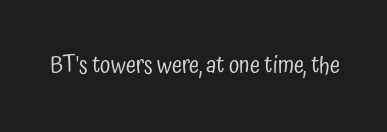
Q: Is the text bold? A: No.
Q: Is the text italic (slanted)? A: No, it is upright.
Q: Is the text underlined? A: No.
Q: Is the spacing between letters normal or unusually wide? A: Normal.
